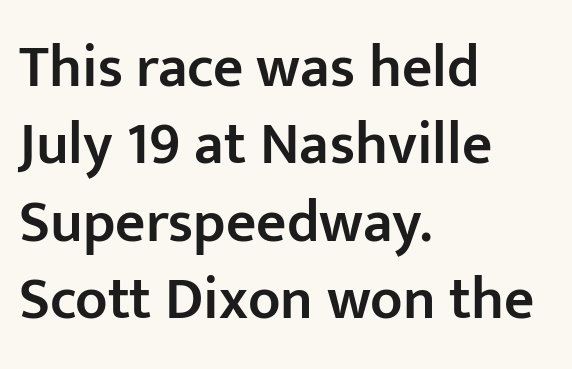
{"serif": "no", "italic": "no", "bold": "semi", "weight": "semibold", "width": "normal", "stroke_contrast": "low", "x_height": "medium", "monospaced": "no", "underline": "no", "align": "left", "line_spacing": "normal", "line_spacing_ratio": 1.31, "letter_spacing": "normal", "letter_spacing_em": 0.0, "glyph_px": 59}
